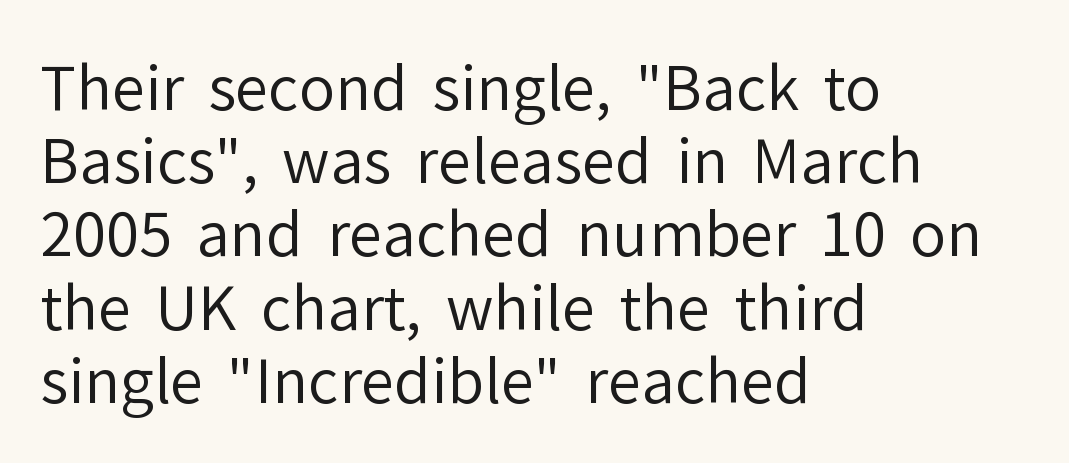
{"serif": "no", "italic": "no", "bold": "no", "weight": "regular", "width": "normal", "stroke_contrast": "low", "x_height": "medium", "monospaced": "no", "underline": "no", "align": "left", "line_spacing_ratio": 1.22, "letter_spacing": "normal", "letter_spacing_em": 0.0, "glyph_px": 60}
